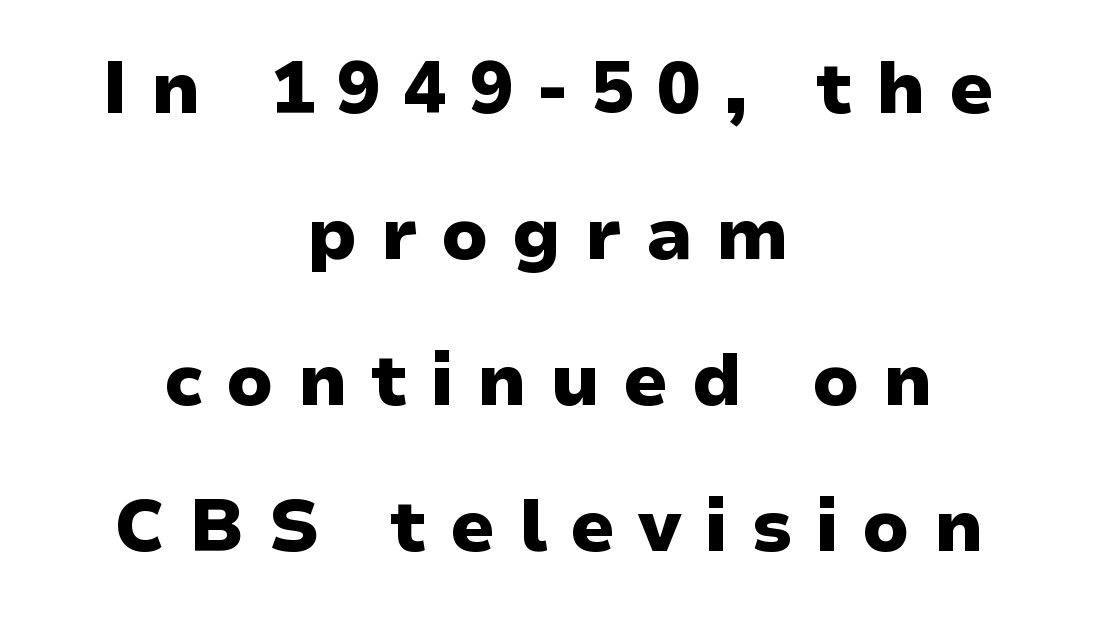
Leading is clearly above the norm, producing a sparse column. The font is running at its bold setting. Typeset on center — no edge is straight. These lines were composed using upright roman letters. Each word looks stretched out because of the extra space between its letters.
